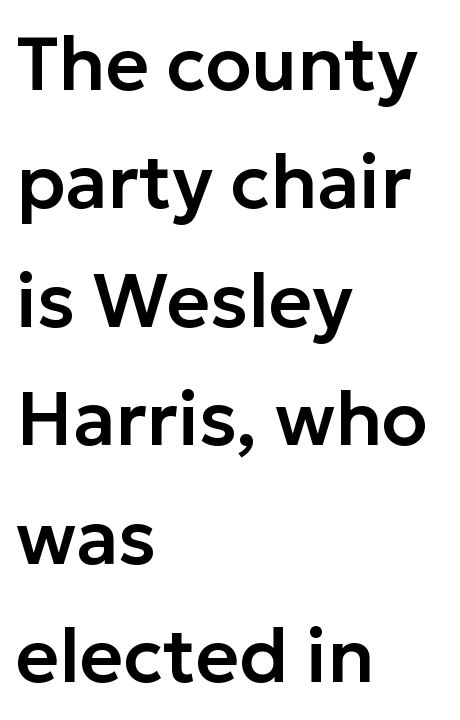
Q: Is the text italic (slanted)? A: No, it is upright.
Q: Is the typeface a serif or a sans-serif typeface? A: Sans-serif.
Q: Is the text underlined? A: No.
Q: How is the paragraph aligned? A: Left-aligned.
Q: Is the spacing between letters normal or unusually wide? A: Normal.
Q: Is the spacing between lines tight, normal or loose? A: Normal.
Q: Width (condensed, normal, or wide)? A: Normal.
Q: Stroke contrast? A: Low.
Q: x-height? A: Medium.
Q: Monospaced? A: No.
